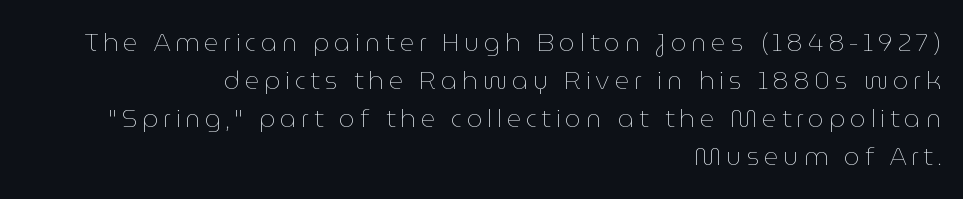
The image shows 25 px text type, upright; set right-aligned, normal line spacing (1.52x), not underlined.
